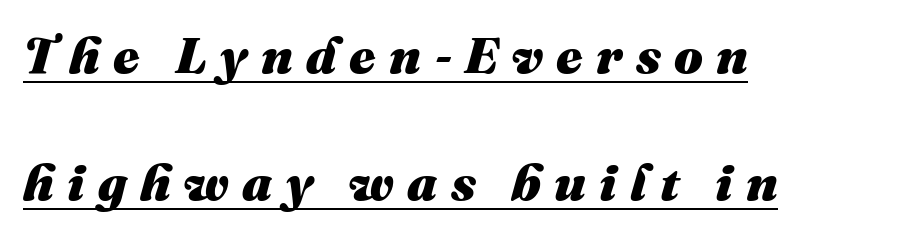
The image shows 51 px heavy type, italic (leaning right); set left-aligned, loose line spacing (2.49x), unusually wide letter spacing (+0.26 em), underlined; medium stroke contrast and a medium x-height.
